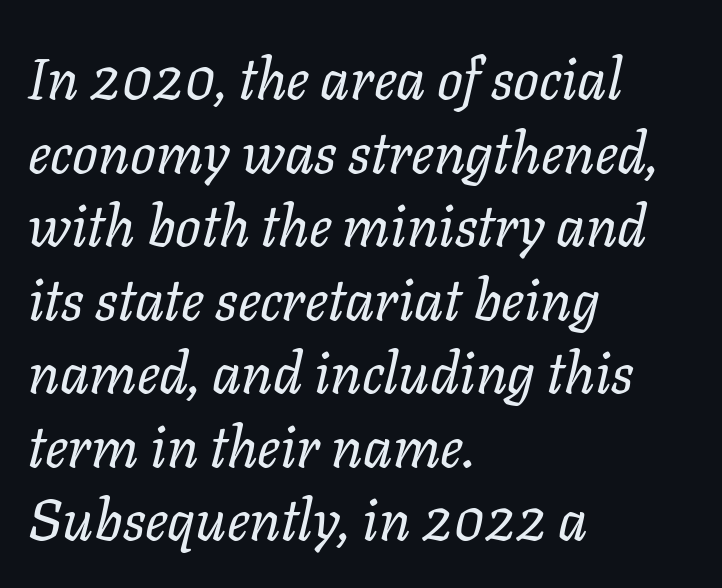
Q: Is the text bold? A: No.
Q: Is the text italic (slanted)? A: Yes, it leans right by about 11 degrees.
Q: Is the text underlined? A: No.
Q: How is the paragraph aligned? A: Left-aligned.
Q: Is the spacing between letters normal or unusually wide? A: Normal.
Q: Is the spacing between lines tight, normal or loose? A: Normal.
Q: Width (condensed, normal, or wide)? A: Normal.
Q: Stroke contrast? A: Low.
Q: x-height? A: Medium.
Q: Monospaced? A: No.
